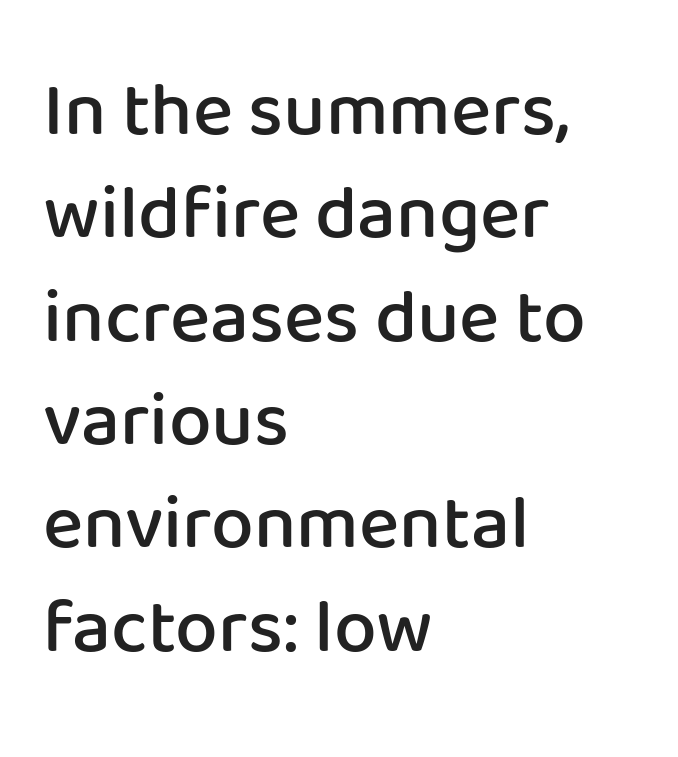
The image shows 76 px semibold sans-serif type, upright; set left-aligned, normal line spacing (1.36x), normal letter spacing, not underlined; low stroke contrast and a medium x-height.
